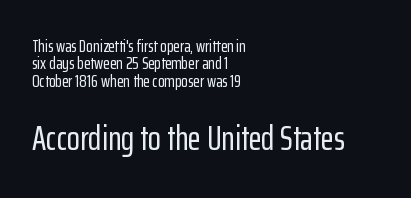
{"serif": "no", "italic": "no", "width": "condensed", "stroke_contrast": "low", "x_height": "medium", "monospaced": "no", "underline": "no", "align": "left", "line_spacing": "tight", "line_spacing_ratio": 1.02, "letter_spacing": "normal", "letter_spacing_em": 0.0, "larger_block": "second", "size_ratio": 2.0, "glyph_px": 34}
